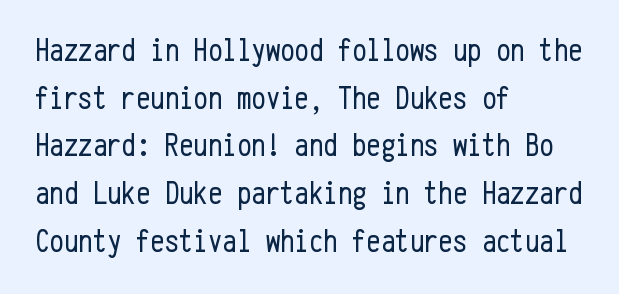
Descender tails drop into unmarked territory. The face used here is monospaced, like something from a code editor. A typesetter would call this leading conventional body-copy spacing. Characters follow at the spacing the type designer built in. A sans-serif font was chosen for this passage.
